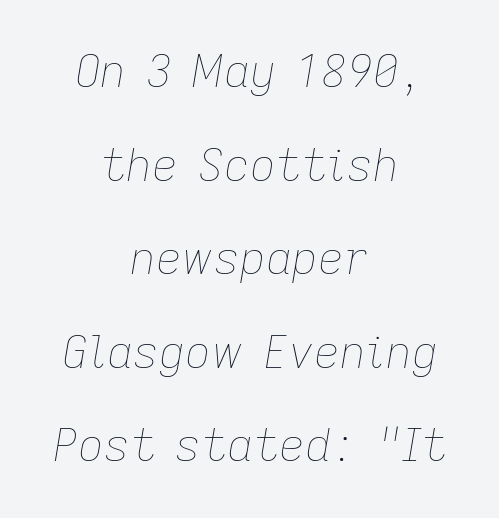
{"italic": "yes", "lean": "right", "slant_degrees": 9, "bold": "no", "weight": "thin", "width": "normal", "stroke_contrast": "low", "x_height": "medium", "monospaced": "no", "underline": "no", "align": "center", "line_spacing": "loose", "line_spacing_ratio": 2.08, "letter_spacing": "normal", "letter_spacing_em": 0.0, "glyph_px": 45}
